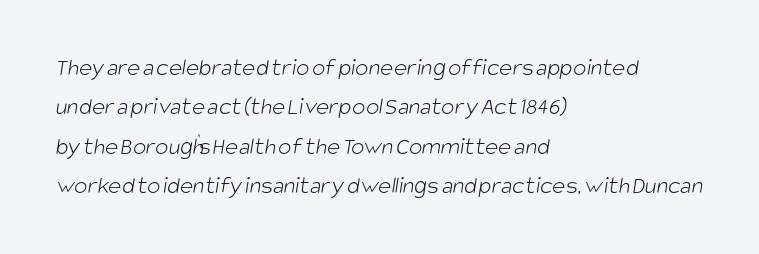
Q: Is the text bold? A: No.
Q: Is the text underlined? A: No.
Q: How is the paragraph aligned? A: Left-aligned.
Q: Is the spacing between letters normal or unusually wide? A: Normal.
Q: Is the spacing between lines tight, normal or loose? A: Normal.
